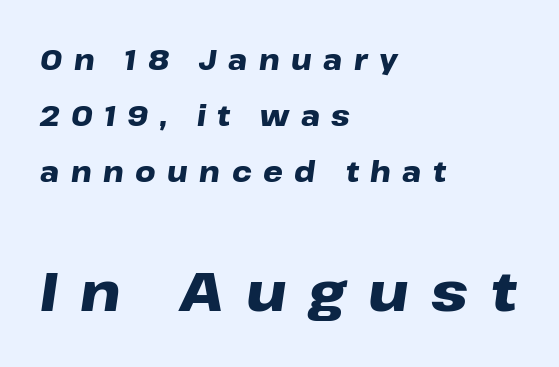
{"italic": "yes", "lean": "right", "slant_degrees": 8, "bold": "yes", "weight": "heavy", "width": "wide", "stroke_contrast": "low", "x_height": "medium", "monospaced": "no", "underline": "no", "align": "left", "line_spacing": "loose", "line_spacing_ratio": 2.0, "letter_spacing": "wide", "letter_spacing_em": 0.41, "larger_block": "second", "size_ratio": 1.96, "glyph_px": 55}
